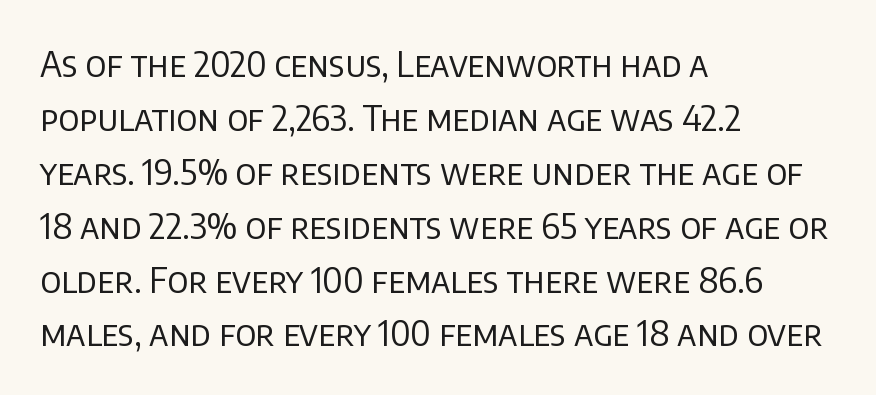
{"serif": "no", "italic": "no", "bold": "no", "weight": "regular", "width": "normal", "stroke_contrast": "low", "x_height": "large", "monospaced": "no", "underline": "no", "align": "left", "line_spacing": "normal", "line_spacing_ratio": 1.54, "letter_spacing": "normal", "letter_spacing_em": 0.0, "glyph_px": 35}
